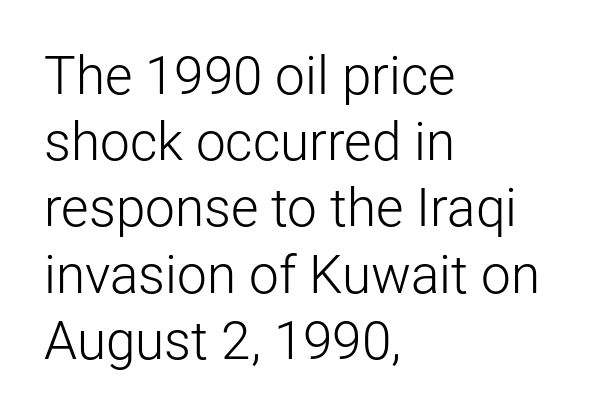
The image shows 53 px light sans-serif type, upright; set left-aligned, normal line spacing (1.25x), normal letter spacing, not underlined; low stroke contrast and a medium x-height.
